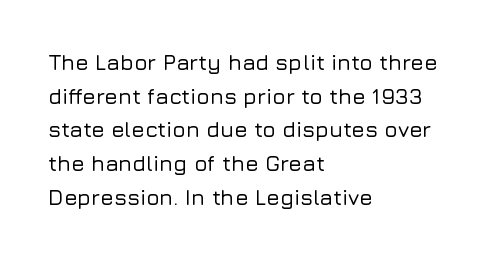
One glance says typical: line gaps are just what's usual. The letters stand upright; this is a roman face. The gap between lines stays unmarked. These lines keep a tight, regular rhythm from letter to letter. Casual observation: everything's shoved over to the left.
